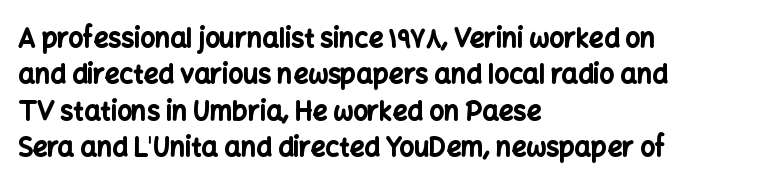
Characters remain perfectly vertical along every line. The passage is arranged the way most books set body copy — flush left. These lines sit exactly where default settings would place them. Nobody touched the tracking dial on this one. Descender tails drop into unmarked territory. Is the type bold? Yes — the strokes are clearly thick and heavy.
